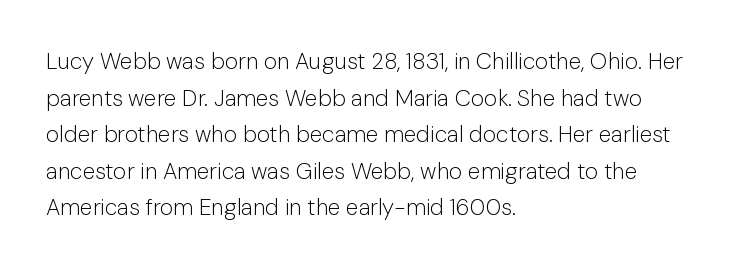
Q: Is the text bold? A: No.
Q: Is the text italic (slanted)? A: No, it is upright.
Q: Is the text underlined? A: No.
Q: How is the paragraph aligned? A: Left-aligned.
Q: Is the spacing between letters normal or unusually wide? A: Normal.
Q: Is the spacing between lines tight, normal or loose? A: Normal.
